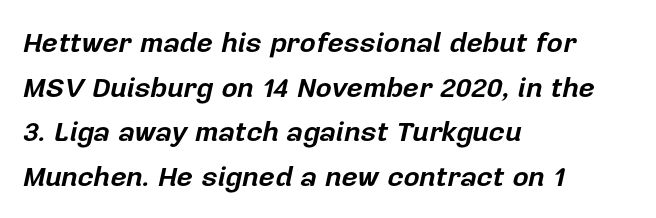
Q: Is the text bold? A: Yes.
Q: Is the text italic (slanted)? A: Yes, it leans right by about 12 degrees.
Q: Is the text underlined? A: No.
Q: How is the paragraph aligned? A: Left-aligned.
Q: Is the spacing between letters normal or unusually wide? A: Normal.
Q: Is the spacing between lines tight, normal or loose? A: Normal.
Q: Width (condensed, normal, or wide)? A: Normal.
Q: Stroke contrast? A: Low.
Q: x-height? A: Medium.
Q: Monospaced? A: No.
